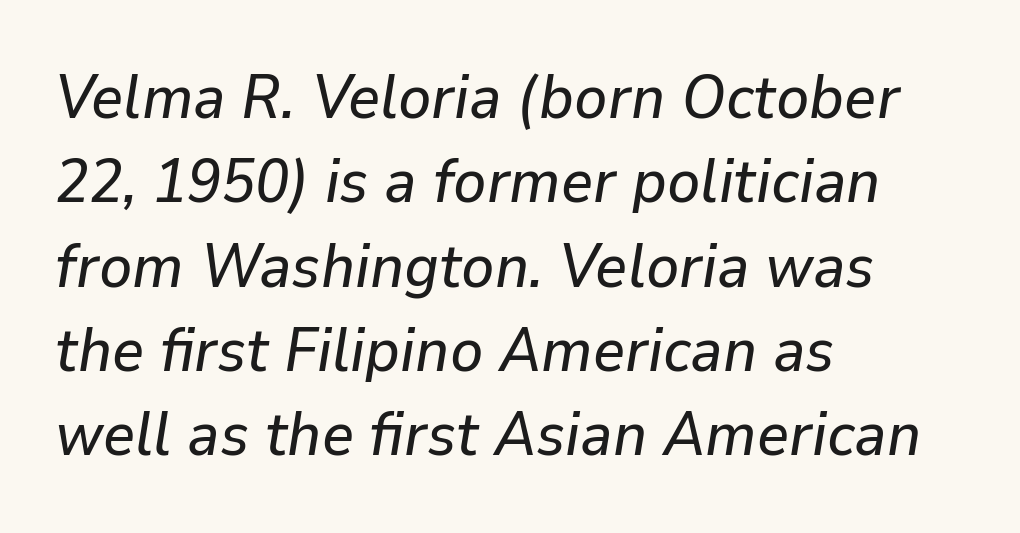
{"italic": "yes", "lean": "right", "slant_degrees": 9, "width": "normal", "stroke_contrast": "low", "x_height": "medium", "monospaced": "no", "underline": "no", "align": "left", "line_spacing": "normal", "line_spacing_ratio": 1.36, "letter_spacing": "normal", "letter_spacing_em": 0.0, "glyph_px": 62}
